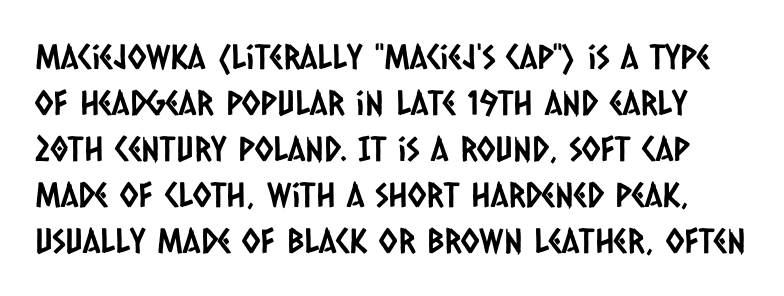
Q: Is the typeface a serif or a sans-serif typeface? A: Sans-serif.
Q: Is the text underlined? A: No.
Q: Is the spacing between letters normal or unusually wide? A: Normal.
Q: Is the spacing between lines tight, normal or loose? A: Normal.
Q: Width (condensed, normal, or wide)? A: Condensed.
Q: Stroke contrast? A: Low.
Q: x-height? A: Large.
Q: Monospaced? A: No.
